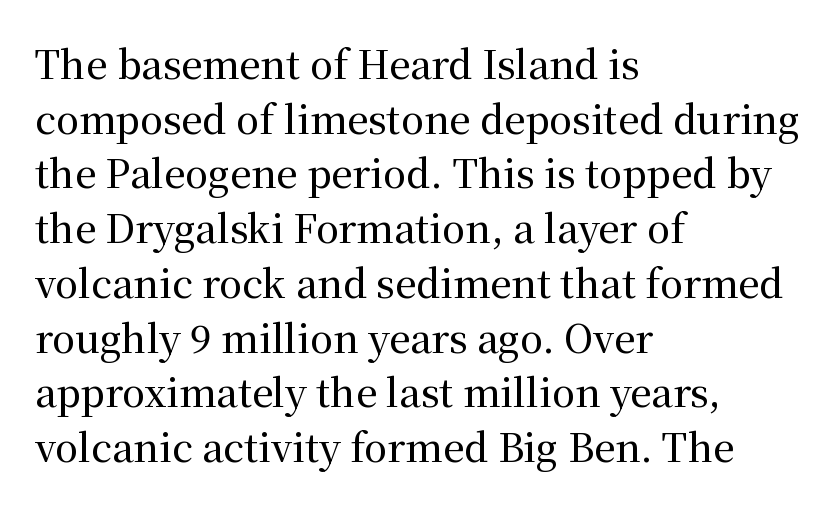
Q: Is the text italic (slanted)? A: No, it is upright.
Q: Is the typeface a serif or a sans-serif typeface? A: Serif.
Q: Is the text underlined? A: No.
Q: How is the paragraph aligned? A: Left-aligned.
Q: Is the spacing between letters normal or unusually wide? A: Normal.
Q: Is the spacing between lines tight, normal or loose? A: Normal.
Q: Width (condensed, normal, or wide)? A: Normal.
Q: Stroke contrast? A: Medium.
Q: x-height? A: Medium.
Q: Monospaced? A: No.
